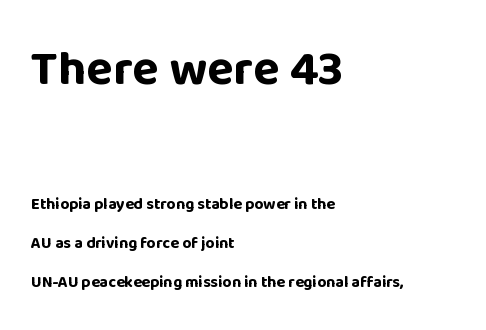
This rendering leaves character spacing at its baseline value. If you drew a line through each stem, it would be perfectly vertical. The first block has been scaled up relative to the second. No feet cap the strokes, marking this as sans-serif type.
